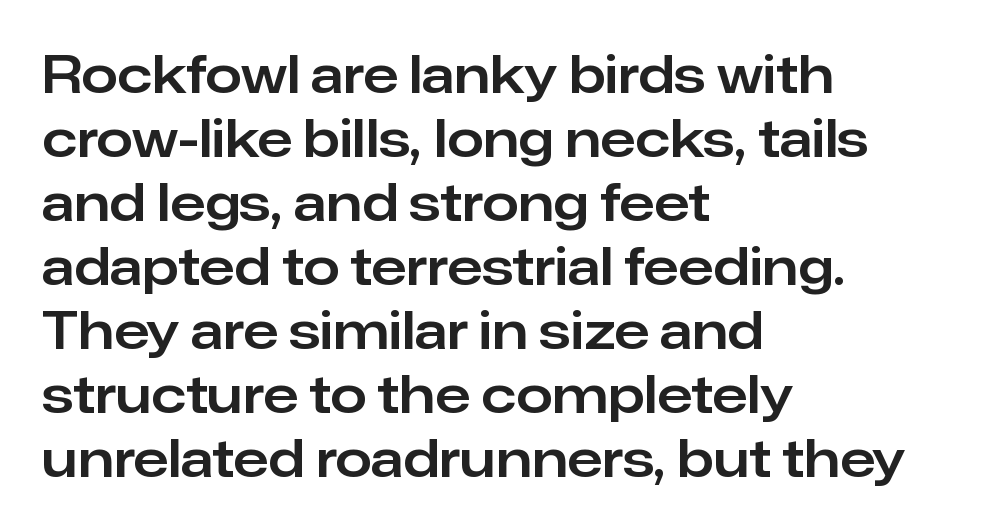
This is sans-serif lettering, the kind often seen on screens and signage. Caption: multi-line text, flush left, ragged right. No word sits above an underline. Posture: straight, roman, zero tilt. The face used here is proportionally spaced, like ordinary book or web type. Letter spacing: default.
